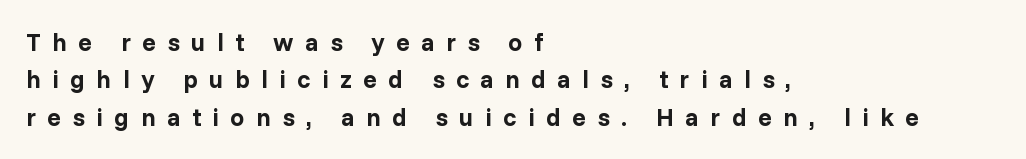
{"italic": "no", "bold": "yes", "underline": "no", "align": "left", "line_spacing": "normal", "line_spacing_ratio": 1.5, "letter_spacing": "wide", "letter_spacing_em": 0.46, "glyph_px": 25}
